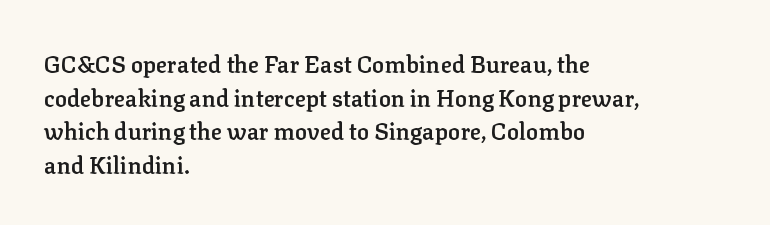
The image shows 23 px text type, upright; set left-aligned, normal line spacing (1.46x), normal letter spacing, not underlined.
